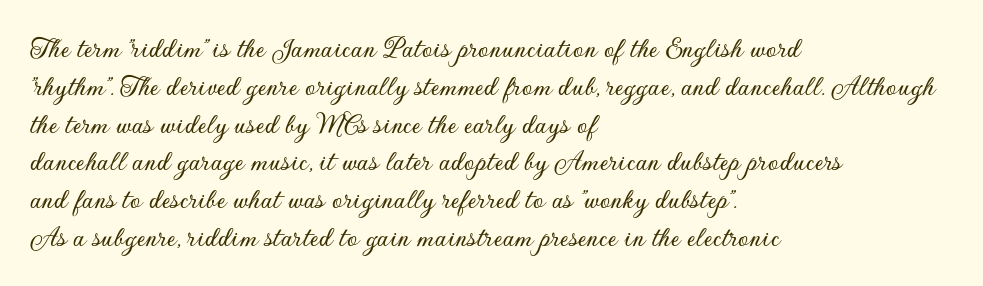
The image shows 30 px sans-serif type; set left-aligned, normal line spacing (1.26x), normal letter spacing, not underlined; low stroke contrast and a small x-height.
